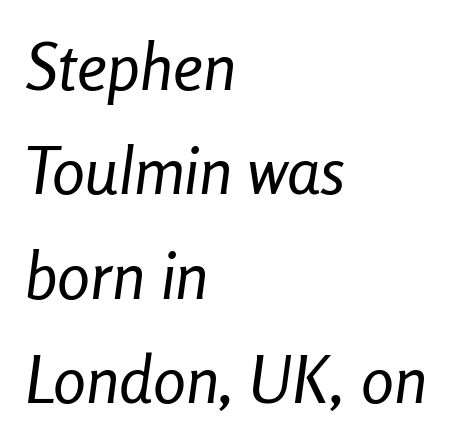
One-word summary of the alignment: left. The face used here is proportionally spaced, like ordinary book or web type. Type without underlining. A typesetter would mark this as italic.
